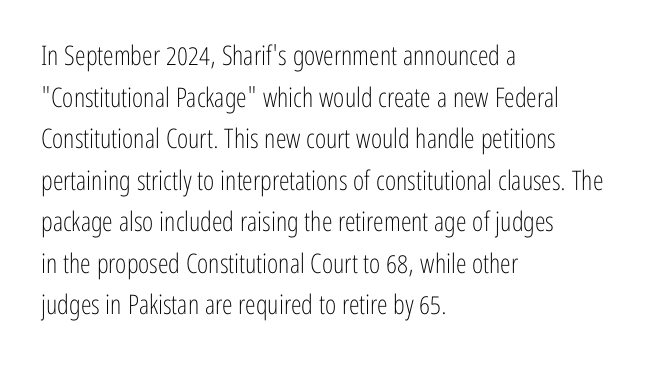
{"italic": "no", "bold": "no", "underline": "no", "align": "left", "line_spacing": "normal", "line_spacing_ratio": 1.54, "letter_spacing": "normal", "letter_spacing_em": 0.0, "glyph_px": 27}
